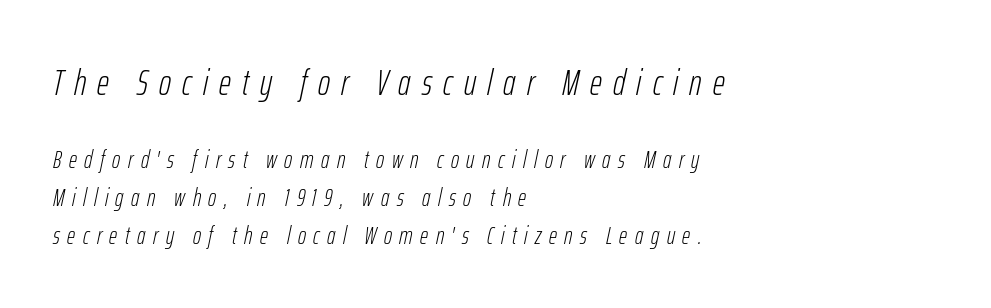
Note the varied advance widths — an 'i' is clearly narrower than an 'm'. The string is rendered with underlining switched off. Interline gaps are of average width in this sample. Stem width sits at or under what a default text font uses. Two sizes are in play, and the larger belongs to the first block.
